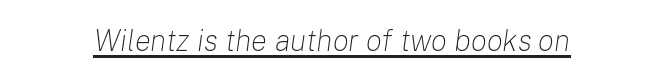
{"italic": "yes", "lean": "right", "slant_degrees": 8, "bold": "no", "weight": "light", "width": "normal", "stroke_contrast": "low", "x_height": "medium", "monospaced": "no", "underline": "yes", "letter_spacing": "normal", "letter_spacing_em": 0.0, "glyph_px": 30}
